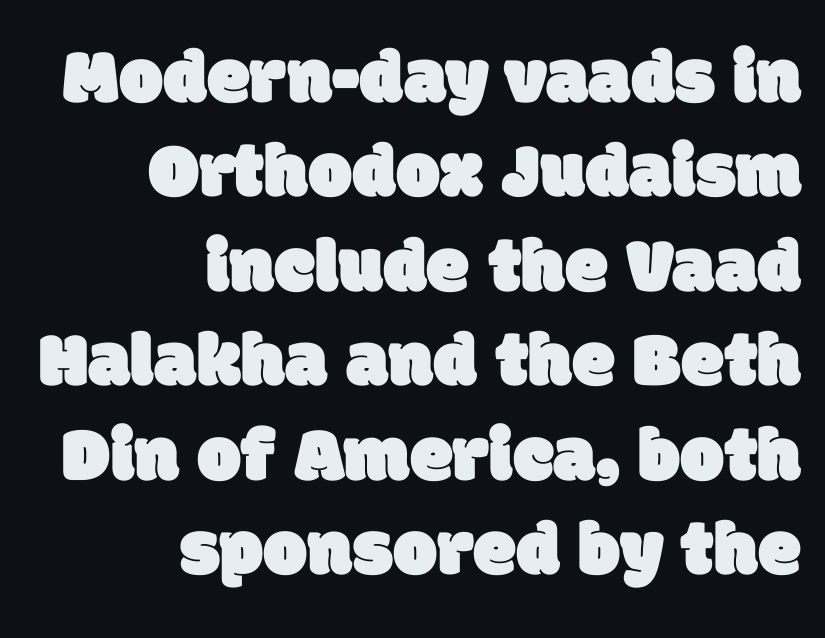
The image shows 78 px sans-serif type; set right-aligned, line spacing 1.21x, normal letter spacing, not underlined; low stroke contrast and a large x-height.
